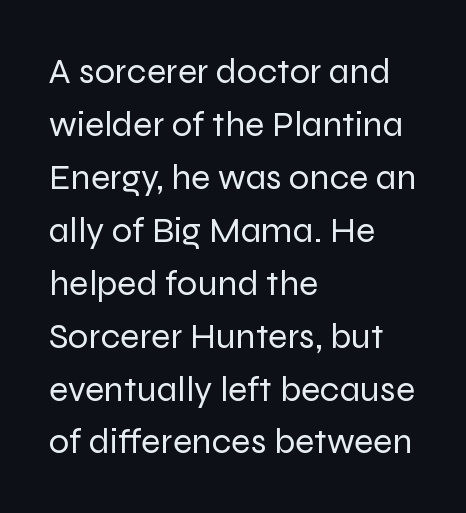
The image shows 36 px regular-weight sans-serif type, upright; set left-aligned, normal line spacing (1.47x), normal letter spacing, not underlined; low stroke contrast and a medium x-height.
